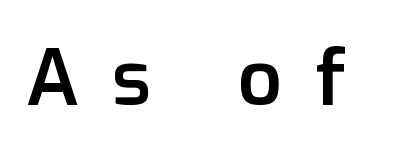
The image shows 78 px semibold sans-serif type, upright; set unusually wide letter spacing (+0.42 em), not underlined; low stroke contrast and a medium x-height.
